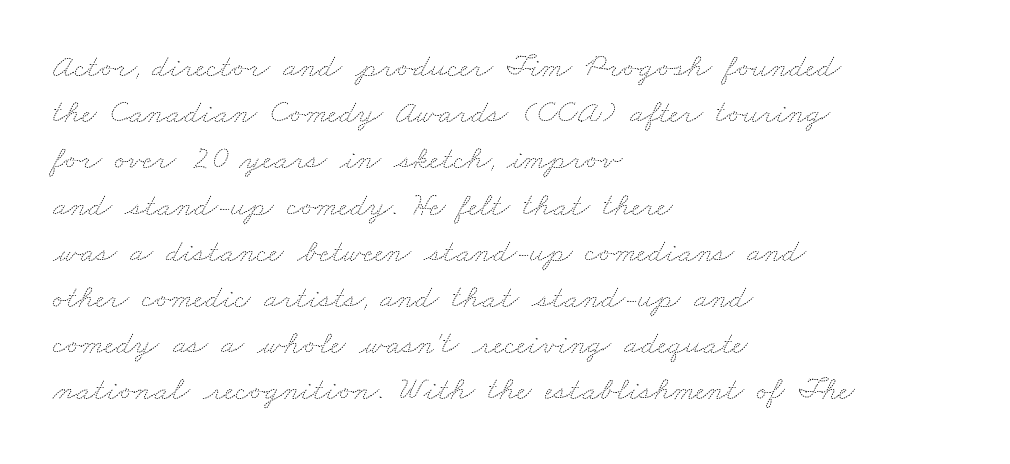
Whoever set this chose a conventional vertical rhythm. On a weight scale, this lands at 450 or below. The letterforms sit shoulder to shoulder at normal distance. One-word summary of the alignment: left. The baseline area is clear.
